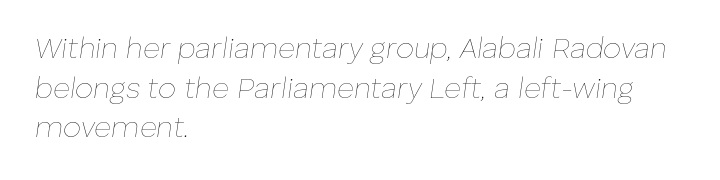
{"italic": "yes", "lean": "right", "slant_degrees": 8, "bold": "no", "weight": "thin", "width": "normal", "stroke_contrast": "low", "x_height": "medium", "monospaced": "no", "underline": "no", "align": "left", "line_spacing": "normal", "line_spacing_ratio": 1.37, "letter_spacing": "normal", "letter_spacing_em": 0.0, "glyph_px": 29}
